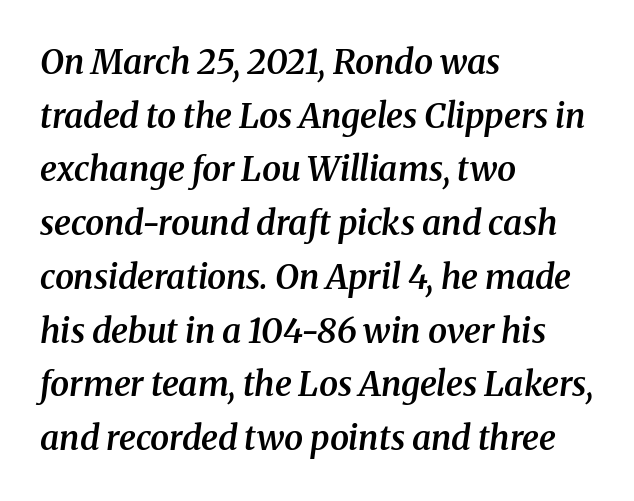
Varying glyph widths throughout — classic text-font behaviour. Rendered with sloped, italic letterforms. The strip under each line holds only bare page. Compared with typical paragraphs, the rows here are spaced about the same. This sample uses plain, unmodified letter spacing.
